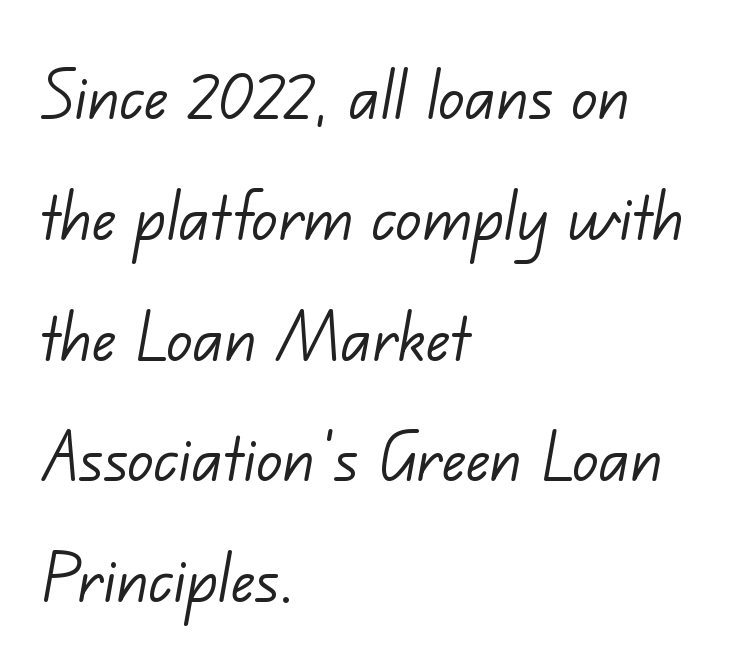
{"serif": "no", "bold": "no", "weight": "light", "width": "normal", "stroke_contrast": "low", "x_height": "small", "monospaced": "no", "underline": "no", "align": "left", "line_spacing": "normal", "line_spacing_ratio": 1.51, "letter_spacing": "normal", "letter_spacing_em": 0.0, "glyph_px": 80}
